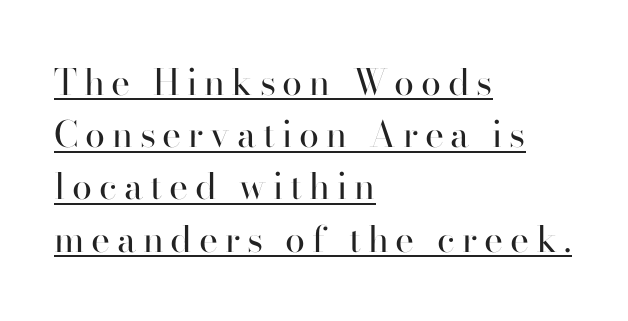
Stem width sits at or under what a default text font uses. The rag falls on the right side of this text block. These lines are composed in type without serifs. Proportional: the letters do not fall into vertical columns. A roman cut, with each character standing at attention. Is there much room between lines? A standard amount, neither cramped nor airy.
